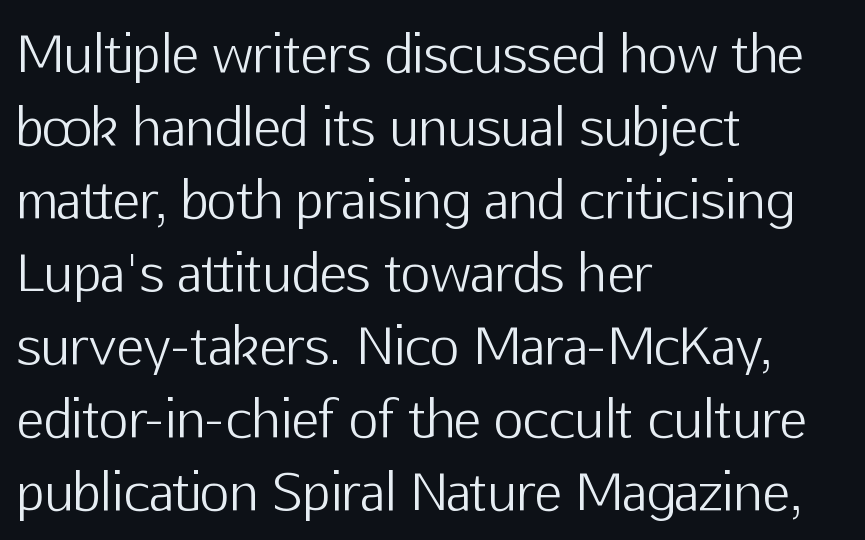
Anything drawn beneath the words? Only blank space. Caption: multi-line text, flush left, ragged right. A typesetter would mark this as roman, not italic. The letters advance in unequal steps, a hallmark of proportional type. Compared with a typical body face, this is equally light or lighter still. The vertical gap from one line to the next is medium.
